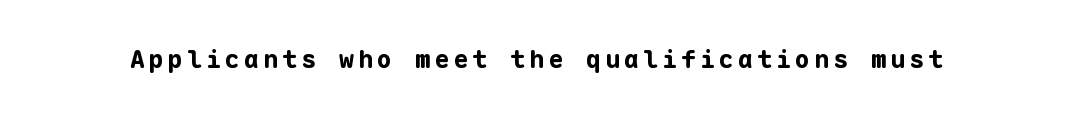
Weight check: bold — yes, fully. Ascenders rise straight up at ninety degrees. The string is rendered with underlining switched off.
